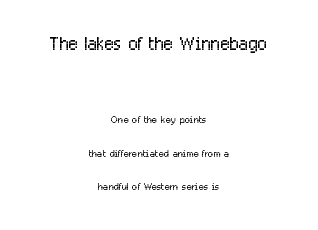
Decoration check: the copy has no underline. Neither beginnings nor endings align; midpoints do. How are the letters spaced? Ordinarily, with no added tracking. In terms of leading, this rendering errs on the spacious side. Does the bottom block carry the larger type? No, the top block does. This is the regular roman posture of the typeface.
